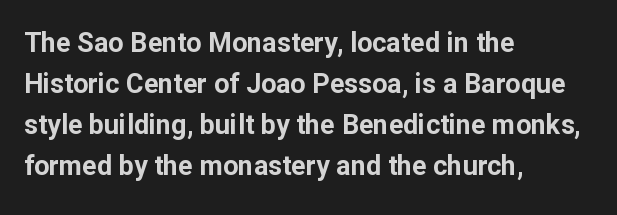
The image shows 27 px bold type, upright; set left-aligned, normal line spacing (1.52x), normal letter spacing, not underlined.
